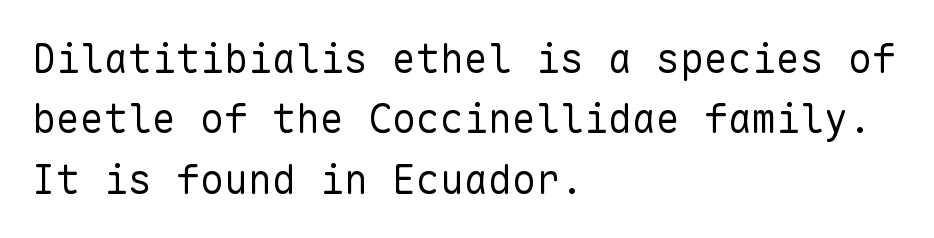
{"serif": "no", "italic": "no", "bold": "no", "weight": "regular", "width": "normal", "stroke_contrast": "low", "x_height": "medium", "monospaced": "yes", "underline": "no", "align": "left", "line_spacing": "normal", "line_spacing_ratio": 1.51, "letter_spacing": "normal", "letter_spacing_em": 0.0, "glyph_px": 40}
